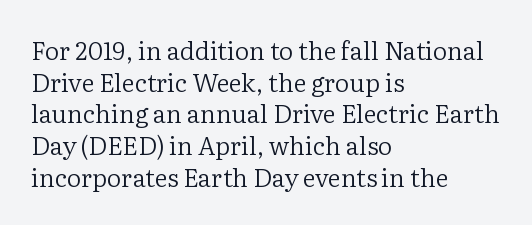
{"italic": "no", "bold": "no", "underline": "no", "align": "left", "line_spacing": "normal", "line_spacing_ratio": 1.27, "letter_spacing": "normal", "letter_spacing_em": 0.0, "glyph_px": 25}
